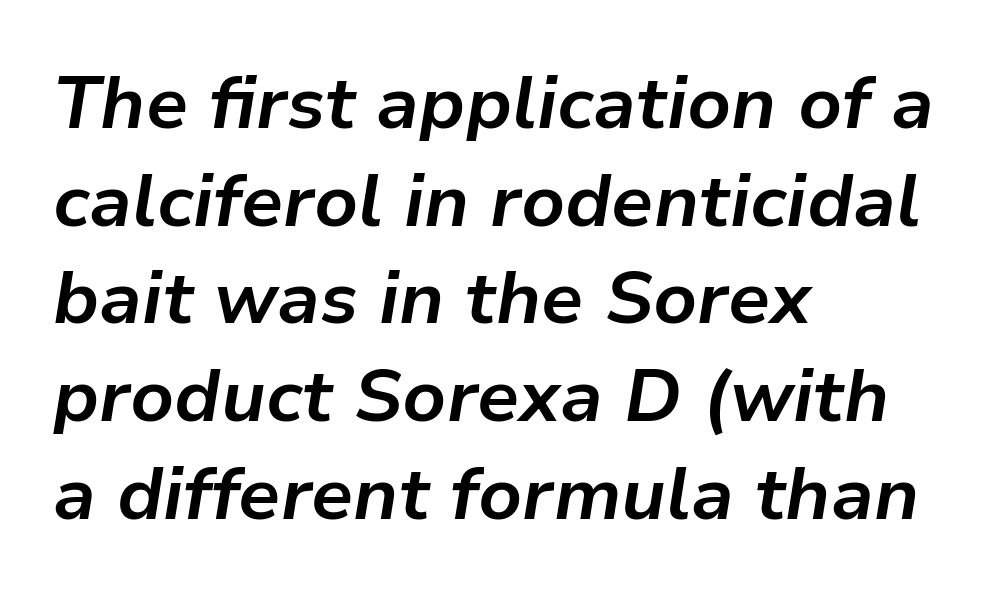
{"italic": "yes", "lean": "right", "slant_degrees": 9, "bold": "yes", "weight": "bold", "width": "normal", "stroke_contrast": "low", "x_height": "medium", "monospaced": "no", "underline": "no", "align": "left", "line_spacing": "normal", "line_spacing_ratio": 1.32, "letter_spacing": "normal", "letter_spacing_em": 0.0, "glyph_px": 74}
